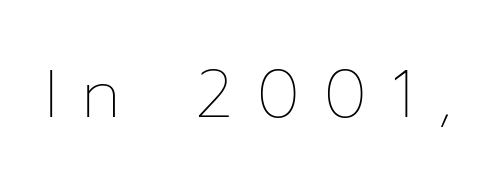
Q: Is the text bold? A: No.
Q: Is the text italic (slanted)? A: No, it is upright.
Q: Is the text underlined? A: No.
Q: Is the spacing between letters normal or unusually wide? A: Unusually wide.
Q: Width (condensed, normal, or wide)? A: Normal.
Q: Stroke contrast? A: Low.
Q: x-height? A: Medium.
Q: Monospaced? A: No.
